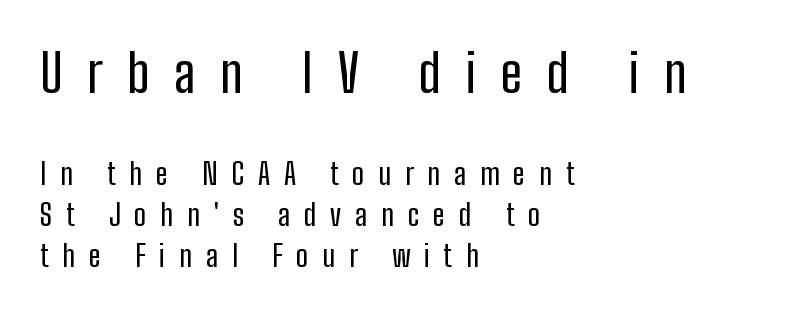
{"serif": "no", "italic": "no", "width": "condensed", "stroke_contrast": "low", "x_height": "medium", "monospaced": "no", "underline": "no", "align": "left", "line_spacing": "normal", "line_spacing_ratio": 1.37, "letter_spacing": "wide", "letter_spacing_em": 0.46, "larger_block": "first", "size_ratio": 1.77, "glyph_px": 53}
